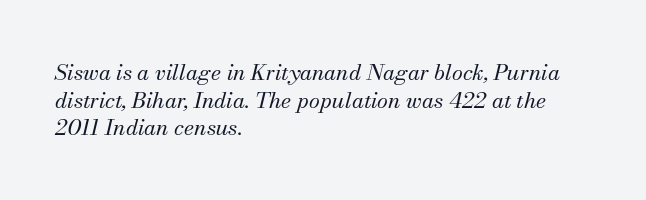
Q: Is the text bold? A: No.
Q: Is the text italic (slanted)? A: Yes, it leans right by about 13 degrees.
Q: Is the text underlined? A: No.
Q: How is the paragraph aligned? A: Left-aligned.
Q: Is the spacing between letters normal or unusually wide? A: Normal.
Q: Is the spacing between lines tight, normal or loose? A: Normal.
